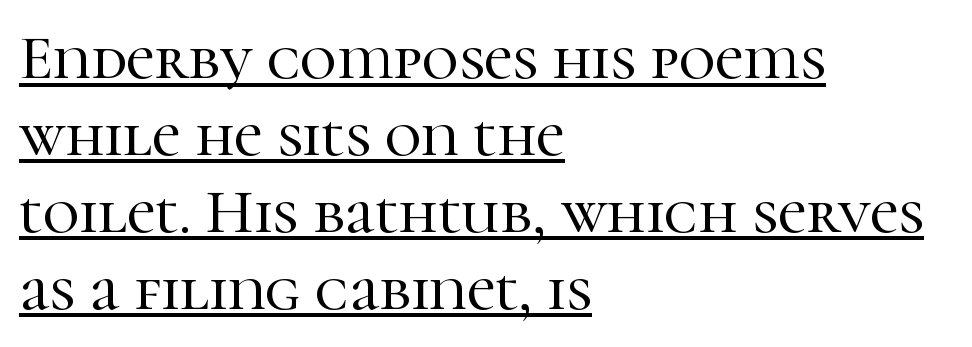
Every word sits above its own underline. The letters advance in unequal steps, a hallmark of proportional type. The text block is weighted toward the left margin, trailing off unevenly rightward. The specimen reads as upright at a glance. Tracking here is standard; glyphs follow each other at the usual distance.
